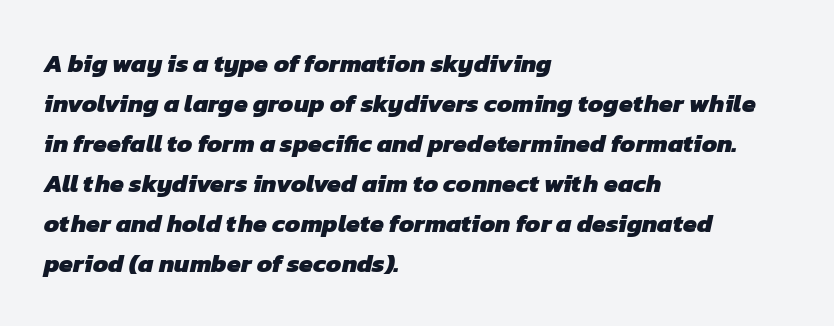
The image shows 25 px bold type; set left-aligned, normal line spacing (1.6x), normal letter spacing, not underlined.
